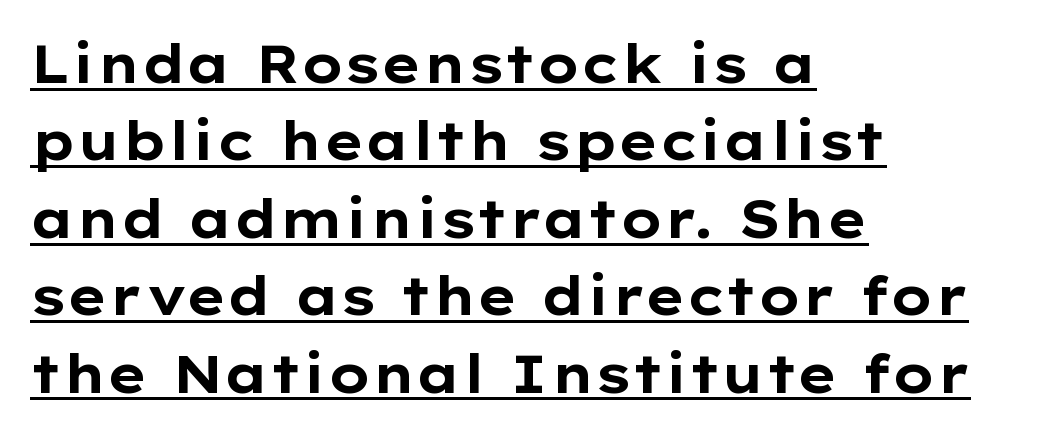
Q: Is the text bold? A: Yes.
Q: Is the text italic (slanted)? A: No, it is upright.
Q: Is the typeface a serif or a sans-serif typeface? A: Sans-serif.
Q: Is the text underlined? A: Yes.
Q: How is the paragraph aligned? A: Left-aligned.
Q: Is the spacing between letters normal or unusually wide? A: Normal.
Q: Is the spacing between lines tight, normal or loose? A: Normal.
Q: Width (condensed, normal, or wide)? A: Wide.
Q: Stroke contrast? A: Low.
Q: x-height? A: Medium.
Q: Monospaced? A: No.
